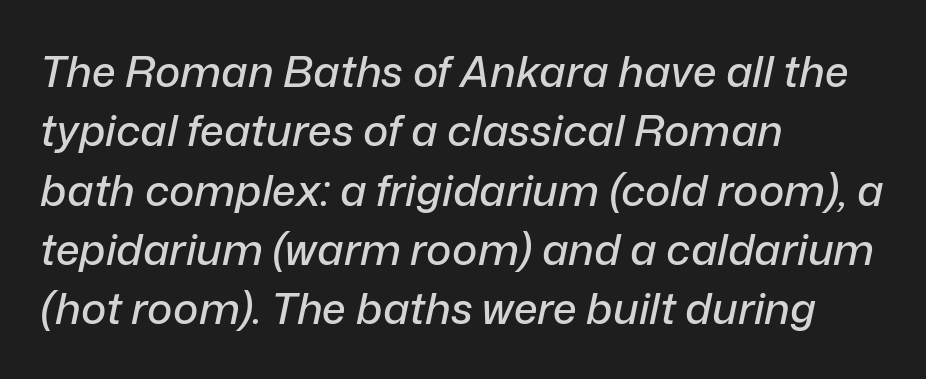
{"italic": "yes", "lean": "right", "slant_degrees": 12, "width": "normal", "stroke_contrast": "low", "x_height": "medium", "monospaced": "no", "underline": "no", "align": "left", "line_spacing": "normal", "line_spacing_ratio": 1.38, "letter_spacing": "normal", "letter_spacing_em": 0.0, "glyph_px": 43}
